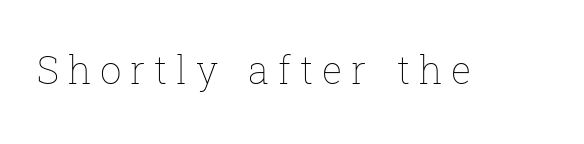
The image shows 38 px thin type, upright; set unusually wide letter spacing (+0.23 em), not underlined; low stroke contrast and a medium x-height.
